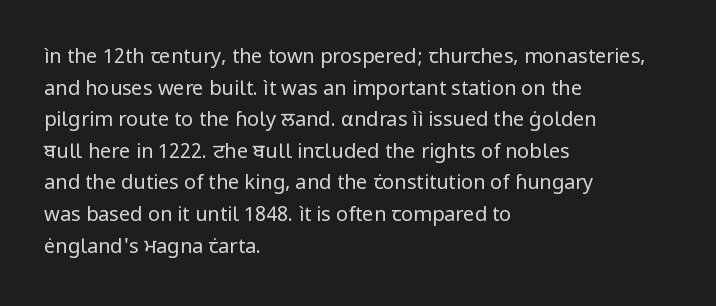
{"italic": "no", "bold": "no", "underline": "no", "align": "left", "line_spacing": "normal", "line_spacing_ratio": 1.58, "letter_spacing": "normal", "letter_spacing_em": 0.0, "glyph_px": 20}
